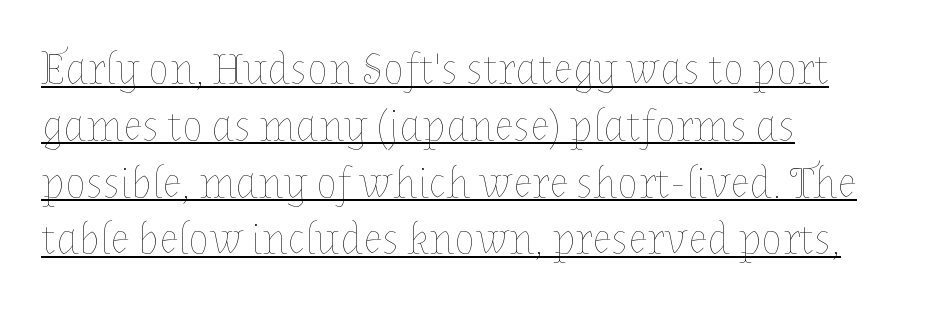
Does the lettering tilt? It doesn't — this is upright. Look at the tracking — it's just the regular setting, nothing added. The letters advance in unequal steps, a hallmark of proportional type. This sample carries an underscore along the baseline area. Where is the straight margin? On the left.
